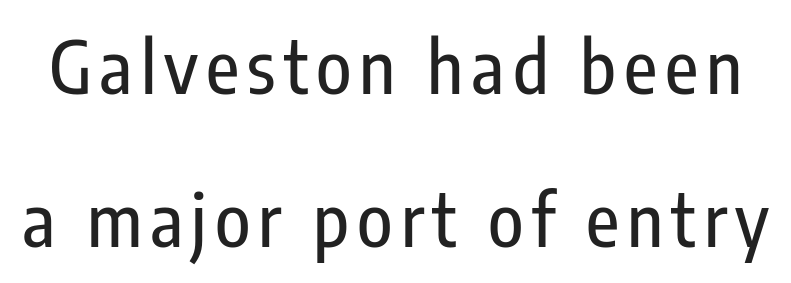
The image shows 73 px condensed sans-serif type, upright; set loose line spacing (2.1x), not underlined; low stroke contrast and a medium x-height.
